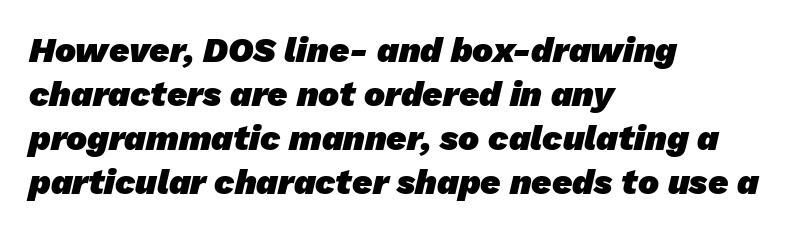
This is heavy type, rendered in bold. Is this a fixed-width face? No — the glyphs have proportional, varying widths. You could call the tracking neutral — neither tight nor loose. Interline gaps are of average width in this sample. A clean baseline with only descenders dipping below it. Line starts are locked; line ends wander.
